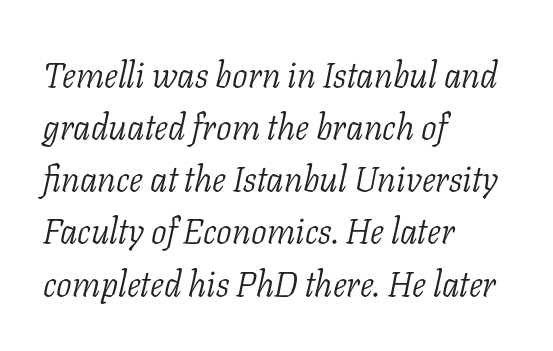
{"serif": "yes", "italic": "yes", "lean": "right", "slant_degrees": 11, "bold": "no", "weight": "light", "width": "normal", "stroke_contrast": "low", "x_height": "medium", "monospaced": "no", "underline": "no", "align": "left", "line_spacing": "normal", "line_spacing_ratio": 1.49, "letter_spacing": "normal", "letter_spacing_em": 0.0, "glyph_px": 35}
